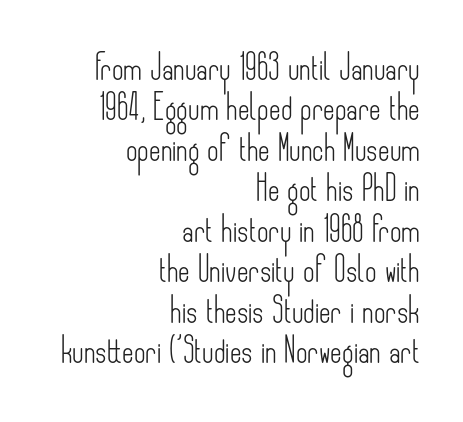
Q: Is the text bold? A: No.
Q: Is the text italic (slanted)? A: No, it is upright.
Q: Is the text underlined? A: No.
Q: How is the paragraph aligned? A: Right-aligned.
Q: Is the spacing between letters normal or unusually wide? A: Normal.
Q: Is the spacing between lines tight, normal or loose? A: Normal.
